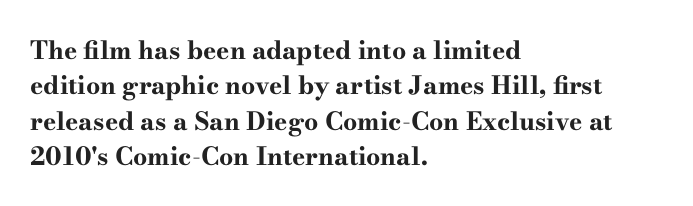
{"italic": "no", "bold": "yes", "underline": "no", "align": "left", "line_spacing": "normal", "line_spacing_ratio": 1.42, "letter_spacing": "normal", "letter_spacing_em": 0.0, "glyph_px": 25}
